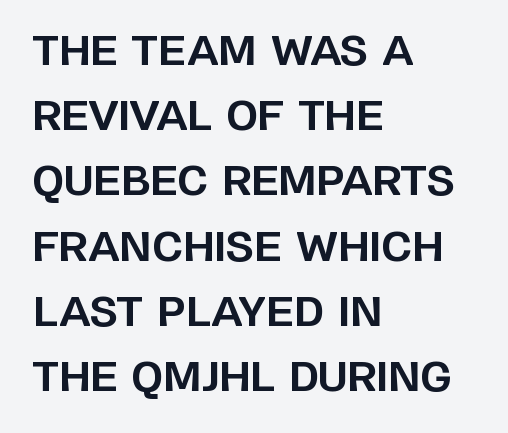
Do the characters align in a grid? No, the font is proportional. Check under the words: just untouched page. Characters remain perfectly vertical along every line. The rendering shows plain stroke endings on the letterforms — a sans-serif design. Nobody touched the tracking dial on this one. You'd pick this weight for a headline — it's a proper bold.
